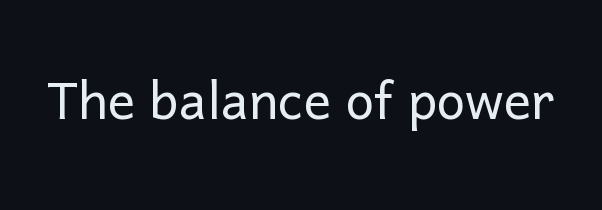
What stands out about the letter spacing? Nothing — it is the standard amount. You could not count columns in this text — the font is proportionally spaced. Stroke thickness stays within the range of a standard reading face or lighter. Unlike italic type, these characters show no tilt at all. This rendering features lettering with no underline. I'd call this a sans setting — the letters go barefoot.
